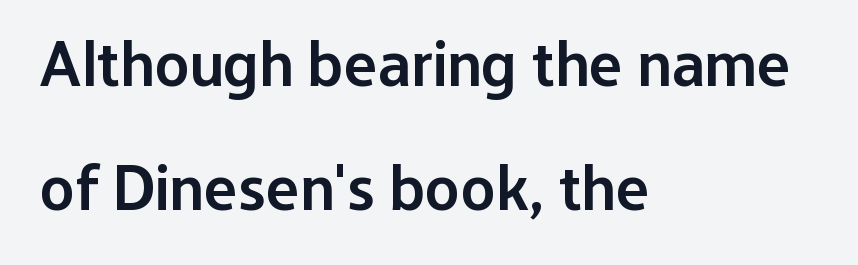
Q: Is the text bold? A: Semi-bold.
Q: Is the text italic (slanted)? A: No, it is upright.
Q: Is the typeface a serif or a sans-serif typeface? A: Sans-serif.
Q: Is the text underlined? A: No.
Q: How is the paragraph aligned? A: Left-aligned.
Q: Is the spacing between letters normal or unusually wide? A: Normal.
Q: Is the spacing between lines tight, normal or loose? A: Loose.
Q: Width (condensed, normal, or wide)? A: Normal.
Q: Stroke contrast? A: Low.
Q: x-height? A: Medium.
Q: Monospaced? A: No.
